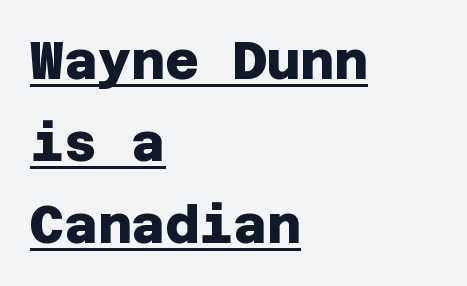
Q: Is the text bold? A: Yes.
Q: Is the typeface a serif or a sans-serif typeface? A: Sans-serif.
Q: Is the text underlined? A: Yes.
Q: How is the paragraph aligned? A: Left-aligned.
Q: Is the spacing between letters normal or unusually wide? A: Normal.
Q: Is the spacing between lines tight, normal or loose? A: Normal.
Q: Width (condensed, normal, or wide)? A: Normal.
Q: Stroke contrast? A: Low.
Q: x-height? A: Large.
